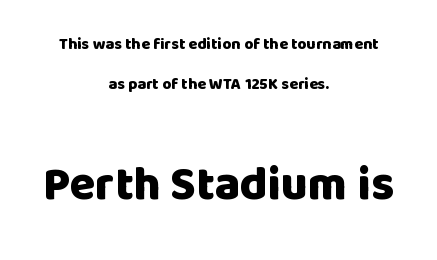
The image shows 47 px heavy sans-serif type, upright; set centered, loose line spacing (2.48x), normal letter spacing, not underlined; the second (bottom) block is 2.94x larger; low stroke contrast and a large x-height.
